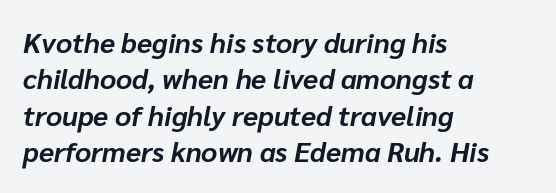
The rows are spaced the way most documents space them. The rendering keeps characters at their native spacing. This sample uses an oblique cut, with every glyph tilted off the vertical. Left-aligned paragraph, ragged on the right. The face used here is proportionally spaced, like ordinary book or web type.
